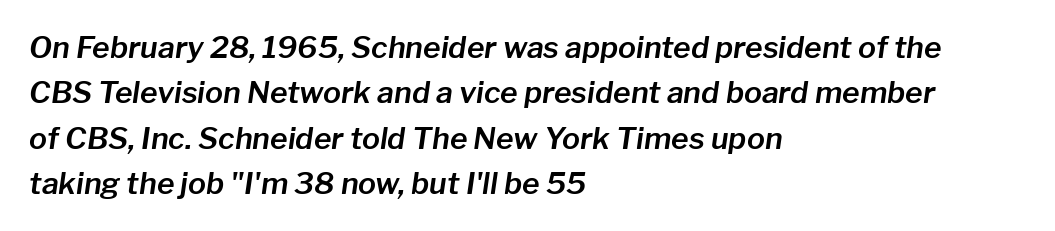
A typesetter would call this zero additional tracking. The leading is moderate, giving the passage an even texture. These lines are set flush left with a ragged right edge. Plain, unruled lines of type. A typesetter would call this proportional, since set widths differ per character.
